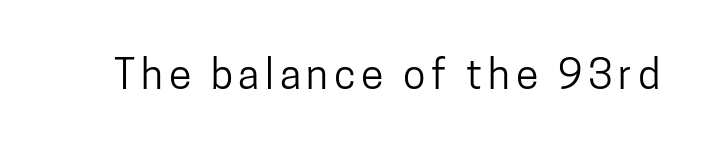
Q: Is the text italic (slanted)? A: No, it is upright.
Q: Is the typeface a serif or a sans-serif typeface? A: Sans-serif.
Q: Is the text underlined? A: No.
Q: Width (condensed, normal, or wide)? A: Condensed.
Q: Stroke contrast? A: Low.
Q: x-height? A: Medium.
Q: Monospaced? A: No.
